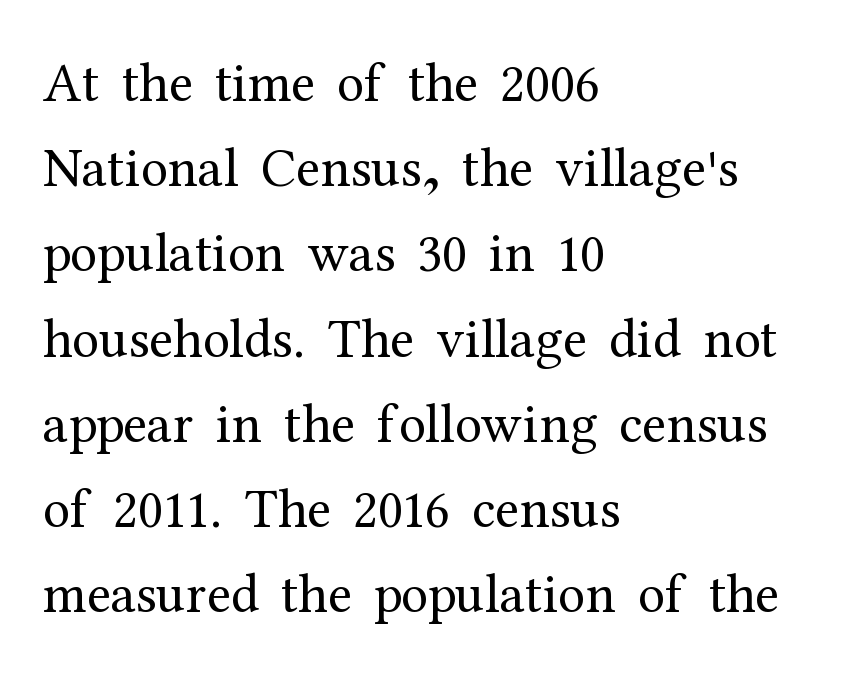
Successive baselines arrive at the customary interval. Teacher's note: observe the even left margin — that is flush-left alignment. Every character sits straight up, as roman type does. Is the letter spacing exaggerated? No — it looks like the ordinary default. Weight: in the light-to-regular range. Look at the bottom of the vertical strokes: they flare into serifs here.
